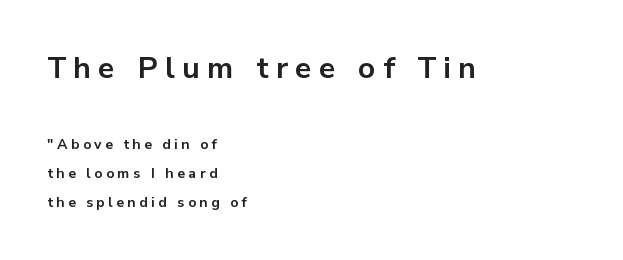
The image shows 30 px bold sans-serif type, upright; set left-aligned, loose line spacing (2.09x), unusually wide letter spacing (+0.24 em), not underlined; the first (top) block is 2.14x larger; low stroke contrast and a medium x-height.
